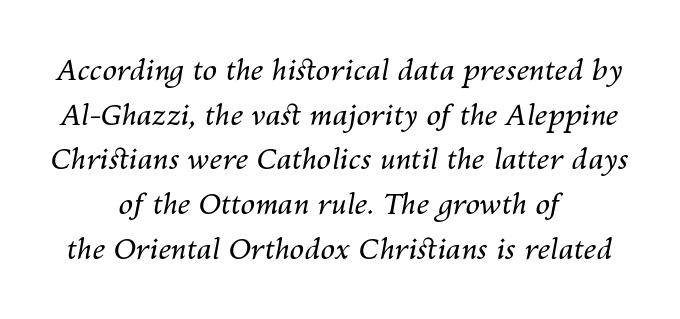
Q: Is the text bold? A: No.
Q: Is the text italic (slanted)? A: Yes, it leans right by about 10 degrees.
Q: Is the text underlined? A: No.
Q: How is the paragraph aligned? A: Centered.
Q: Is the spacing between letters normal or unusually wide? A: Normal.
Q: Is the spacing between lines tight, normal or loose? A: Normal.
Q: Width (condensed, normal, or wide)? A: Normal.
Q: Stroke contrast? A: Medium.
Q: x-height? A: Medium.
Q: Monospaced? A: No.
